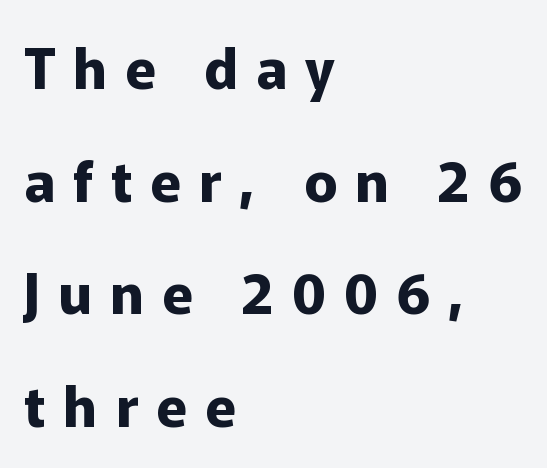
{"serif": "no", "italic": "no", "bold": "yes", "weight": "bold", "width": "normal", "stroke_contrast": "low", "x_height": "medium", "monospaced": "no", "underline": "no", "align": "left", "line_spacing": "loose", "line_spacing_ratio": 2.01, "letter_spacing": "wide", "letter_spacing_em": 0.32, "glyph_px": 56}
